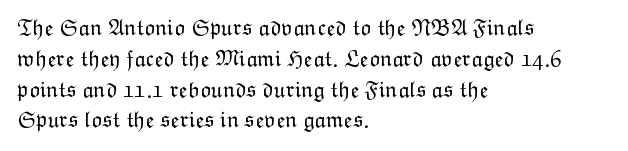
Q: Is the text bold? A: No.
Q: Is the text italic (slanted)? A: No, it is upright.
Q: Is the text underlined? A: No.
Q: How is the paragraph aligned? A: Left-aligned.
Q: Is the spacing between letters normal or unusually wide? A: Normal.
Q: Is the spacing between lines tight, normal or loose? A: Normal.
